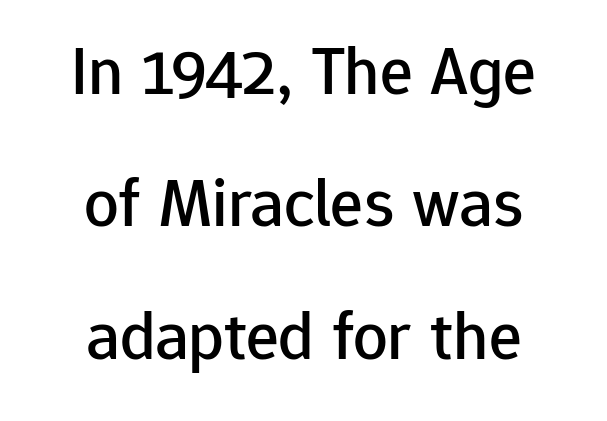
The text was rendered using a sans face with plain stroke endings. A typesetter would call this proportional, since set widths differ per character. Ascenders rise straight up at ninety degrees. The horizontal fit of the characters is conventional and even. Honestly, the rows look like they've been pulled way apart. Decoration check: the copy has no underline.
